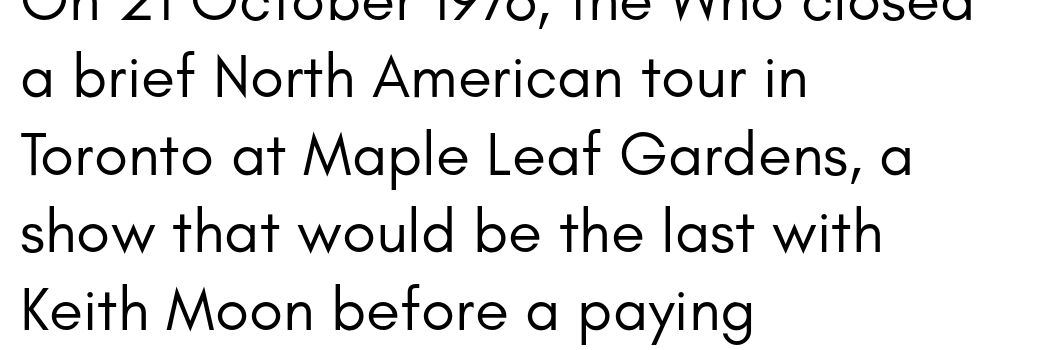
The image shows 62 px regular-weight sans-serif type, upright; set left-aligned, normal line spacing (1.25x), normal letter spacing, not underlined; low stroke contrast and a small x-height.
